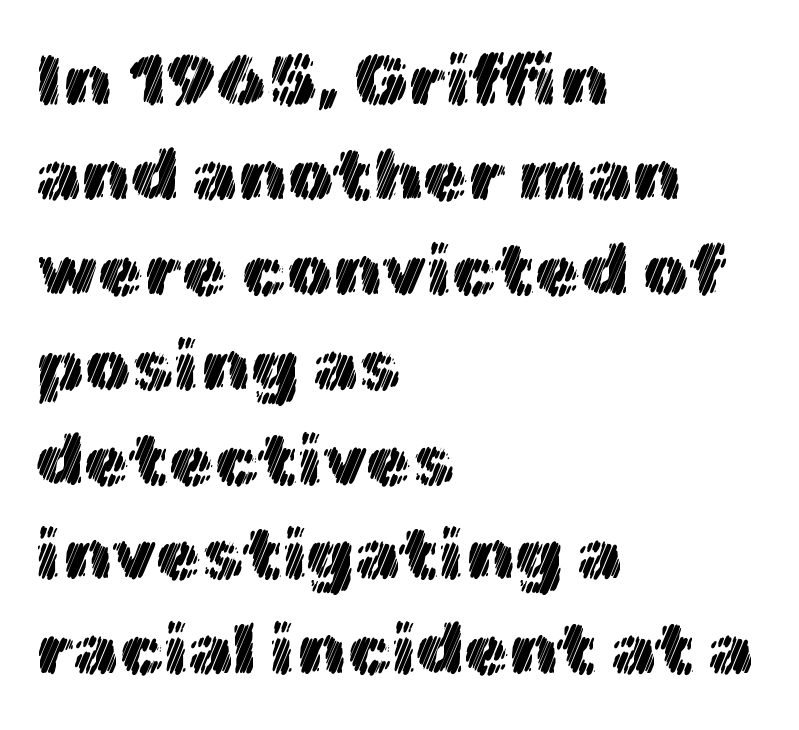
The image shows 73 px text type, upright; set left-aligned, normal line spacing (1.3x), normal letter spacing, not underlined; a medium x-height.
